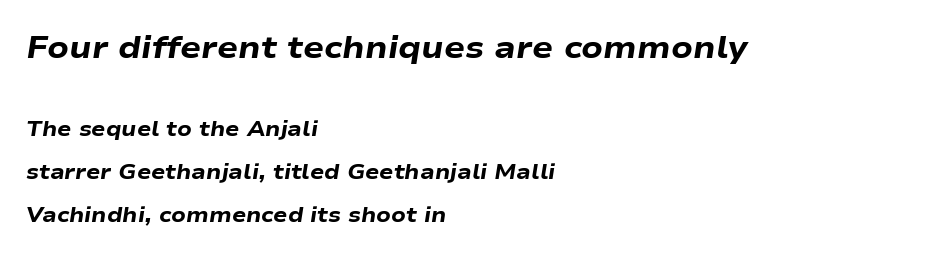
Q: Is the text bold? A: Yes.
Q: Is the text italic (slanted)? A: Yes, it leans right by about 9 degrees.
Q: Is the text underlined? A: No.
Q: How is the paragraph aligned? A: Left-aligned.
Q: Is the spacing between letters normal or unusually wide? A: Normal.
Q: Is the spacing between lines tight, normal or loose? A: Loose.
Q: Which block of text is set in a larger size, the first (top) or the second (bottom)? A: The first (top) one.
Q: Width (condensed, normal, or wide)? A: Wide.
Q: Stroke contrast? A: Low.
Q: x-height? A: Medium.
Q: Monospaced? A: No.
